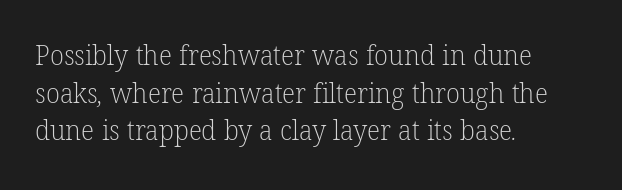
{"serif": "yes", "bold": "no", "weight": "light", "width": "normal", "stroke_contrast": "low", "x_height": "medium", "monospaced": "no", "underline": "no", "align": "left", "line_spacing": "normal", "line_spacing_ratio": 1.34, "letter_spacing": "normal", "letter_spacing_em": 0.0, "glyph_px": 28}
